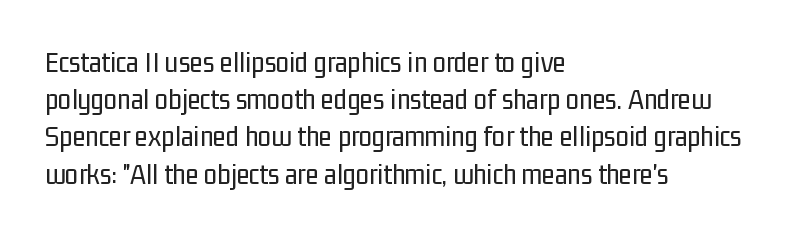
The rendering uses natural spacing where letterforms have individual widths. The typesetter chose a ragged-right arrangement here. Posture: straight, roman, zero tilt. Tracking here is standard; glyphs follow each other at the usual distance. The text was rendered using a sans face with plain stroke endings. Clear beneath every line of the passage.
